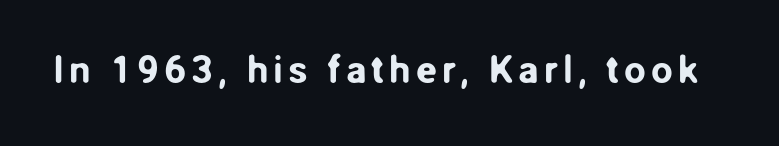
The strip under each line holds only bare page. Do the letters lean? They stand straight. In terms of letterform style, serifs are entirely absent. Looks like regular typesetting: each glyph gets only the width it needs.
